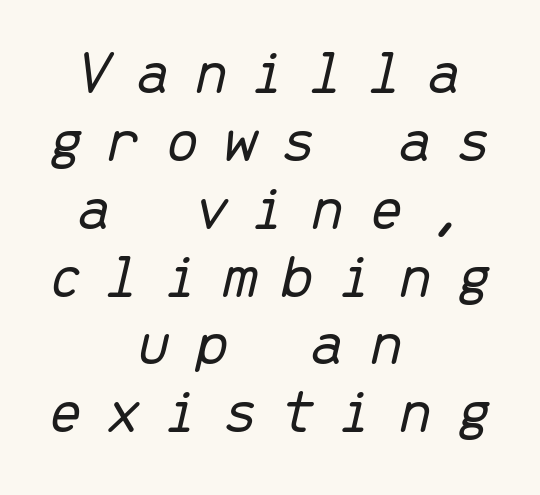
The image shows 64 px light type, italic (leaning right), monospaced; set centered, tight line spacing (1.06x), unusually wide letter spacing (+0.35 em), not underlined; low stroke contrast and a medium x-height.
